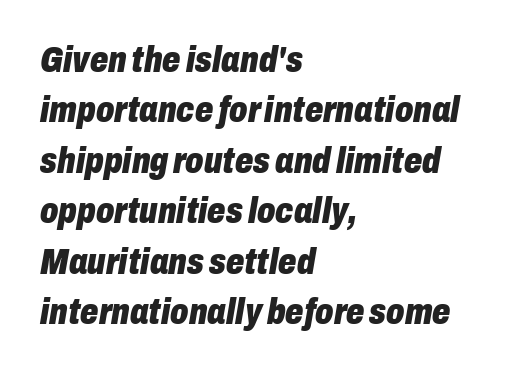
Q: Is the text bold? A: Yes.
Q: Is the text italic (slanted)? A: Yes, it leans right by about 10 degrees.
Q: Is the text underlined? A: No.
Q: How is the paragraph aligned? A: Left-aligned.
Q: Is the spacing between letters normal or unusually wide? A: Normal.
Q: Is the spacing between lines tight, normal or loose? A: Normal.
Q: Width (condensed, normal, or wide)? A: Condensed.
Q: Stroke contrast? A: Low.
Q: x-height? A: Medium.
Q: Monospaced? A: No.
